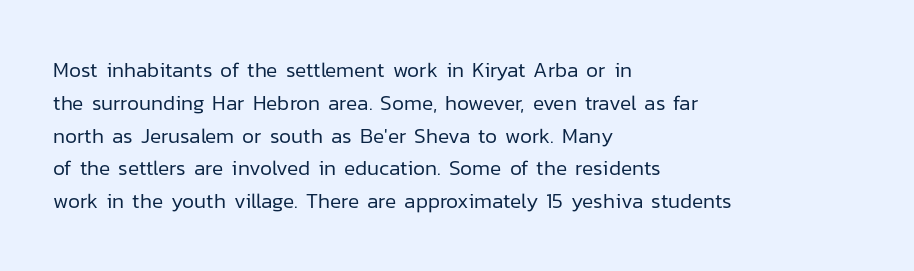
Q: Is the text bold? A: No.
Q: Is the text italic (slanted)? A: No, it is upright.
Q: Is the text underlined? A: No.
Q: How is the paragraph aligned? A: Left-aligned.
Q: Is the spacing between letters normal or unusually wide? A: Normal.
Q: Is the spacing between lines tight, normal or loose? A: Normal.
